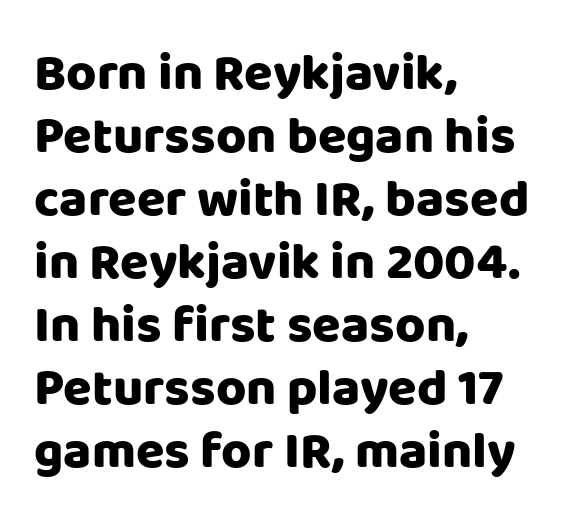
{"serif": "no", "italic": "no", "bold": "yes", "weight": "heavy", "width": "normal", "stroke_contrast": "low", "x_height": "large", "monospaced": "no", "underline": "no", "align": "left", "line_spacing_ratio": 1.21, "letter_spacing": "normal", "letter_spacing_em": 0.0, "glyph_px": 52}
